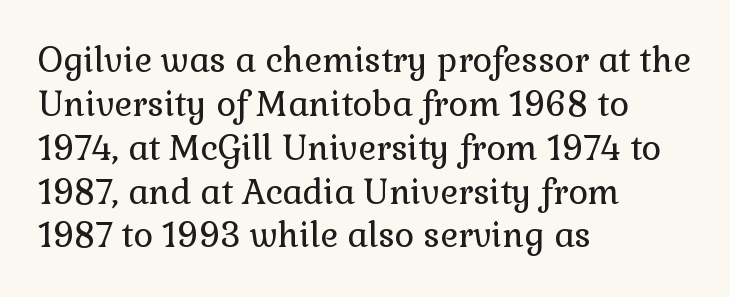
{"serif": "yes", "italic": "no", "bold": "no", "weight": "regular", "width": "normal", "stroke_contrast": "low", "x_height": "medium", "monospaced": "no", "underline": "no", "align": "left", "line_spacing": "normal", "line_spacing_ratio": 1.29, "letter_spacing": "normal", "letter_spacing_em": 0.0, "glyph_px": 34}
